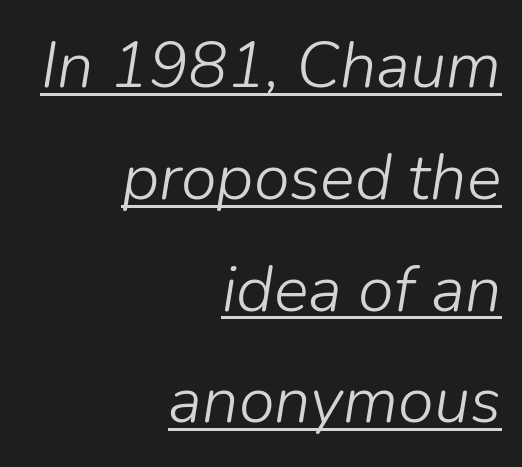
The image shows 65 px light type, italic (leaning right); set right-aligned, line spacing 1.72x, normal letter spacing, underlined; low stroke contrast and a medium x-height.
